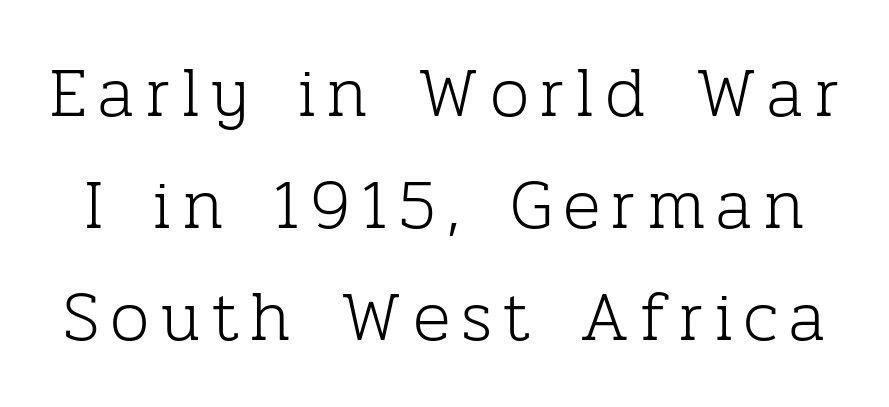
The image shows 70 px light serif type, upright; set normal line spacing (1.6x), not underlined; low stroke contrast and a medium x-height.
